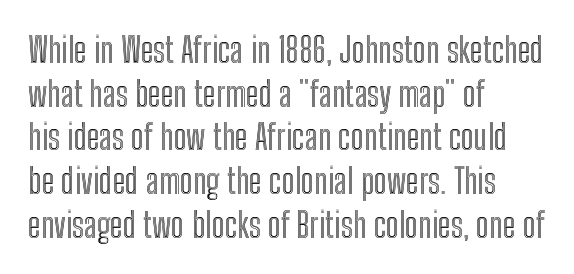
{"italic": "no", "width": "condensed", "x_height": "medium", "monospaced": "no", "underline": "no", "align": "left", "line_spacing": "normal", "line_spacing_ratio": 1.25, "letter_spacing": "normal", "letter_spacing_em": 0.0, "glyph_px": 35}
